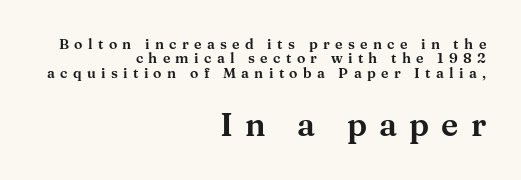
{"serif": "yes", "italic": "no", "width": "wide", "stroke_contrast": "medium", "x_height": "medium", "monospaced": "no", "underline": "no", "align": "right", "line_spacing": "tight", "line_spacing_ratio": 1.03, "letter_spacing": "wide", "letter_spacing_em": 0.38, "larger_block": "second", "size_ratio": 2.29, "glyph_px": 32}
